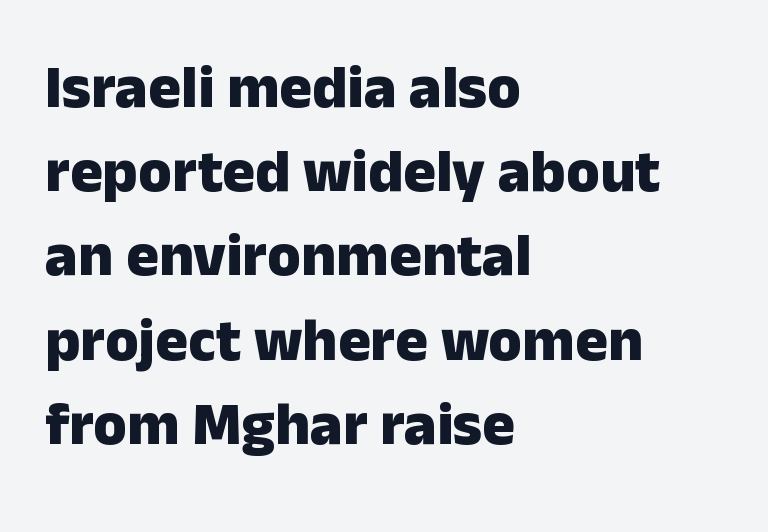
The image shows 61 px heavy sans-serif type, upright; set left-aligned, normal line spacing (1.38x), normal letter spacing, not underlined; low stroke contrast and a medium x-height.
